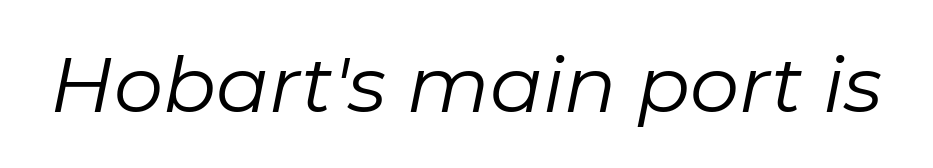
The image shows 78 px regular-weight type, italic (leaning right); set normal letter spacing, not underlined; low stroke contrast and a medium x-height.
